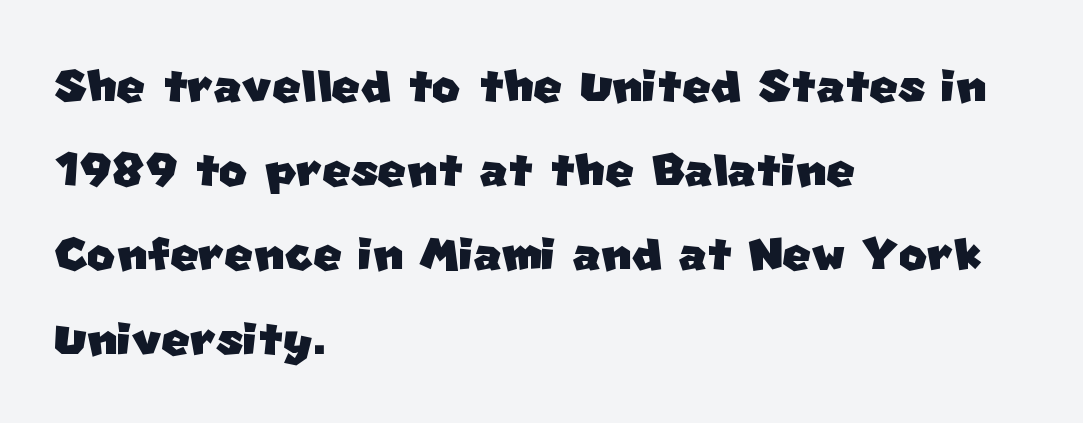
{"serif": "no", "width": "normal", "stroke_contrast": "low", "x_height": "large", "monospaced": "no", "underline": "no", "align": "left", "line_spacing": "normal", "line_spacing_ratio": 1.38, "letter_spacing": "normal", "letter_spacing_em": 0.0, "glyph_px": 61}
